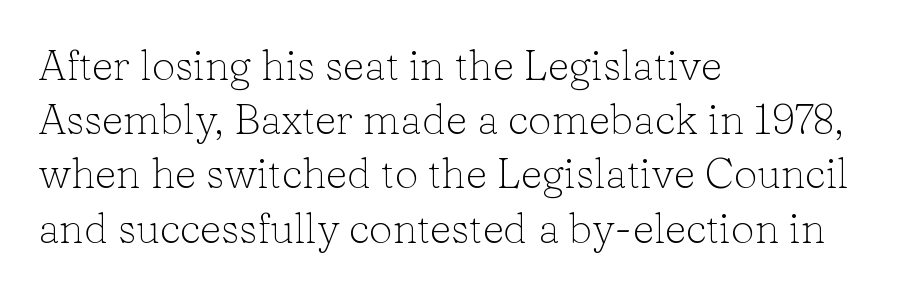
Look at the bottom of the vertical strokes: they flare into serifs here. Leftover space on each line is placed entirely after the last word. Upright lettering throughout. These lines are rendered in a variable-pitch font. Does the leading feel generous? No, just average. Rule under the text: the space is simply empty.
